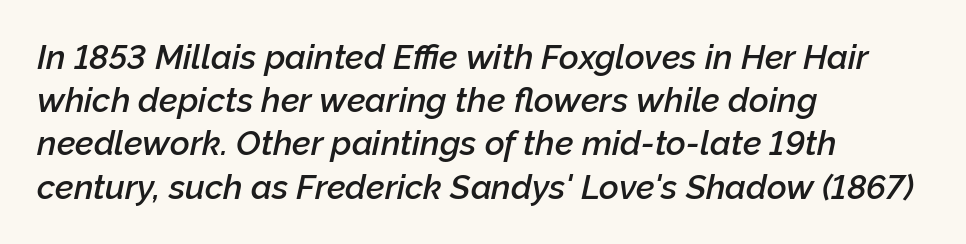
{"italic": "yes", "lean": "right", "slant_degrees": 12, "bold": "semi", "weight": "semibold", "width": "normal", "stroke_contrast": "low", "x_height": "medium", "monospaced": "no", "underline": "no", "align": "left", "line_spacing": "normal", "line_spacing_ratio": 1.27, "letter_spacing": "normal", "letter_spacing_em": 0.0, "glyph_px": 34}
